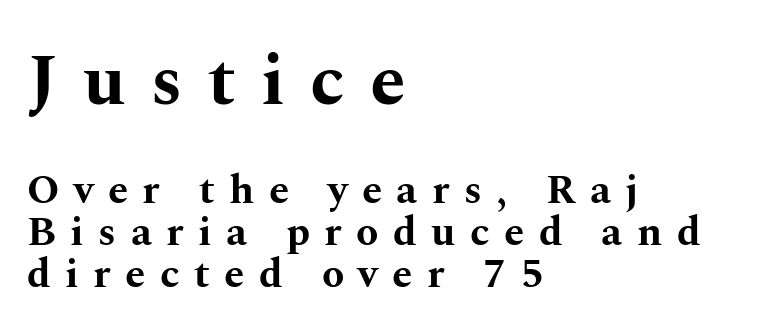
{"serif": "yes", "italic": "no", "bold": "yes", "weight": "bold", "width": "wide", "stroke_contrast": "medium", "x_height": "medium", "monospaced": "no", "underline": "no", "align": "left", "line_spacing": "tight", "line_spacing_ratio": 1.03, "letter_spacing": "wide", "letter_spacing_em": 0.35, "larger_block": "first", "size_ratio": 1.76, "glyph_px": 72}
